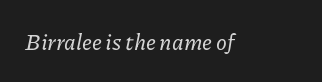
The text carries the slant typical of an italic or oblique font. Caption: standard tracking, unaltered. Clear beneath every line of the passage.
